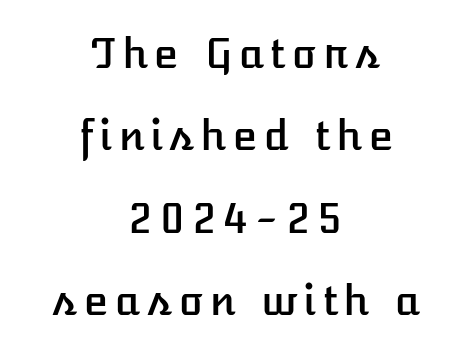
The text block is weighted toward neither margin, spreading evenly from the middle. The rendering uses natural spacing where letterforms have individual widths. Vertical strokes here are truly vertical. Unmarked baselines from the first word to the last. Does the leading feel generous? Absolutely, it's lavish.
